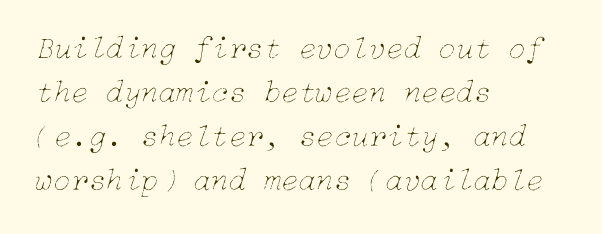
{"italic": "yes", "lean": "right", "slant_degrees": 15, "bold": "no", "weight": "thin", "width": "normal", "stroke_contrast": "low", "x_height": "medium", "underline": "no", "align": "left", "line_spacing": "normal", "line_spacing_ratio": 1.38, "letter_spacing": "normal", "letter_spacing_em": 0.0, "glyph_px": 32}
